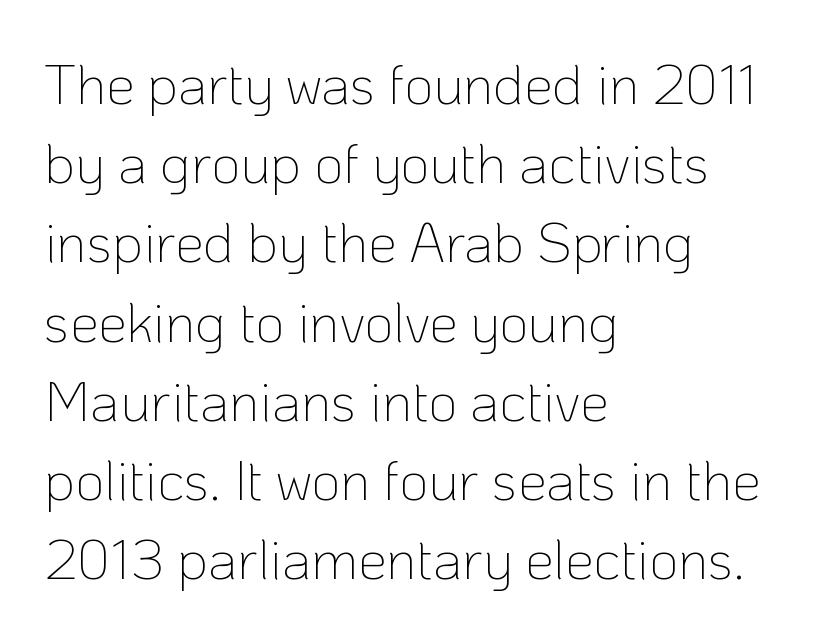
The image shows 57 px thin sans-serif type, upright; set left-aligned, normal line spacing (1.39x), normal letter spacing, not underlined; low stroke contrast and a medium x-height.
